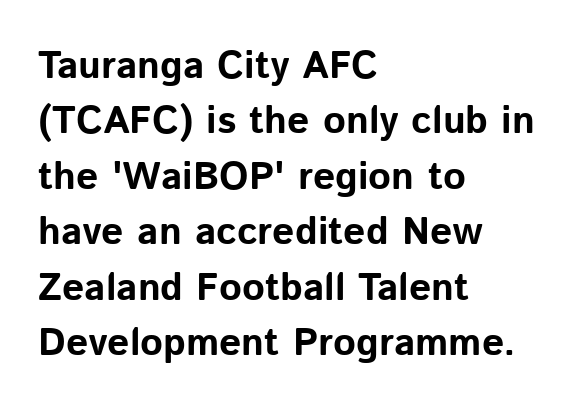
{"serif": "no", "italic": "no", "bold": "yes", "weight": "bold", "width": "normal", "stroke_contrast": "low", "x_height": "medium", "monospaced": "no", "underline": "no", "align": "left", "line_spacing": "normal", "line_spacing_ratio": 1.42, "letter_spacing": "normal", "letter_spacing_em": 0.0, "glyph_px": 39}
